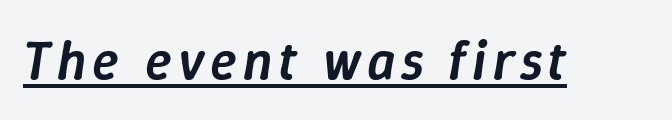
{"italic": "yes", "lean": "right", "slant_degrees": 9, "bold": "semi", "weight": "semibold", "width": "normal", "stroke_contrast": "low", "x_height": "medium", "monospaced": "no", "underline": "yes", "glyph_px": 55}
